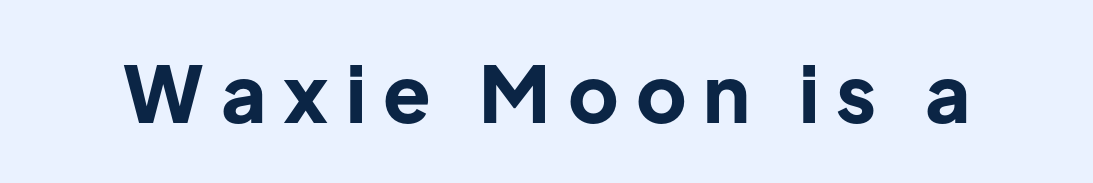
The image shows 78 px bold sans-serif type, upright; set unusually wide letter spacing (+0.22 em), not underlined; low stroke contrast and a medium x-height.
